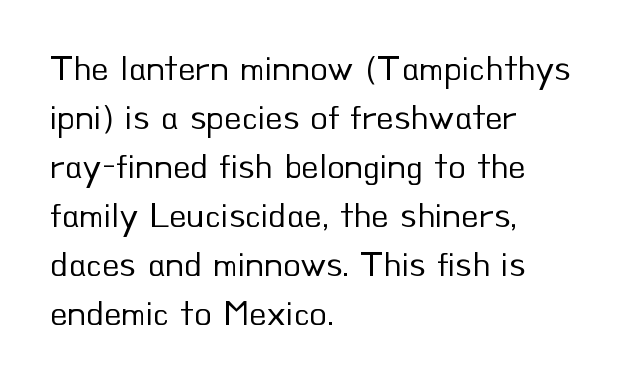
The image shows 36 px regular-weight sans-serif type, upright; set left-aligned, normal line spacing (1.36x), normal letter spacing, not underlined; low stroke contrast and a small x-height.
